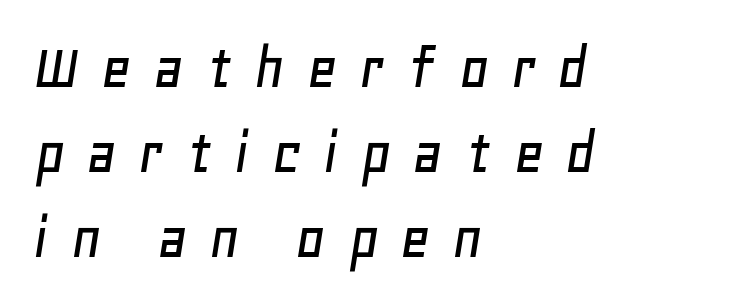
{"italic": "yes", "lean": "right", "slant_degrees": 11, "width": "normal", "stroke_contrast": "low", "x_height": "large", "monospaced": "no", "underline": "no", "align": "left", "line_spacing": "normal", "line_spacing_ratio": 1.29, "letter_spacing": "wide", "letter_spacing_em": 0.32, "glyph_px": 66}
